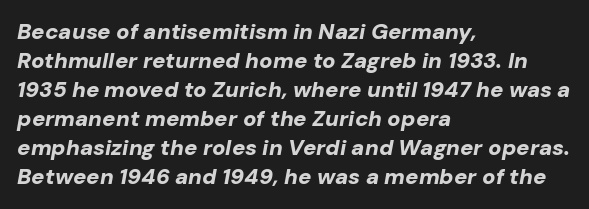
Q: Is the text bold? A: Yes.
Q: Is the text italic (slanted)? A: Yes, it leans right by about 10 degrees.
Q: Is the text underlined? A: No.
Q: How is the paragraph aligned? A: Left-aligned.
Q: Is the spacing between letters normal or unusually wide? A: Normal.
Q: Is the spacing between lines tight, normal or loose? A: Normal.
